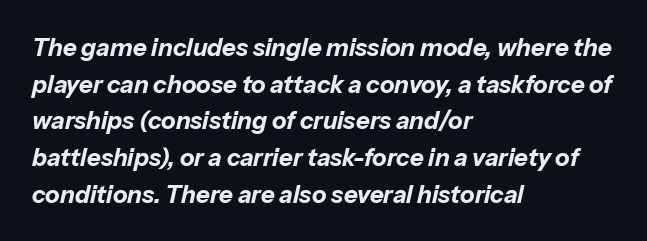
The image shows 24 px bold type, italic (leaning right); set left-aligned, normal line spacing (1.53x), normal letter spacing, not underlined.
